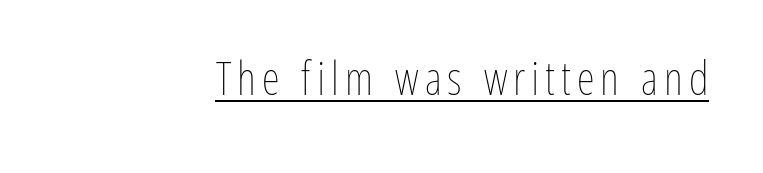
Q: Is the text bold? A: No.
Q: Is the text italic (slanted)? A: No, it is upright.
Q: Is the text underlined? A: Yes.
Q: Width (condensed, normal, or wide)? A: Condensed.
Q: Stroke contrast? A: Low.
Q: x-height? A: Medium.
Q: Monospaced? A: No.
